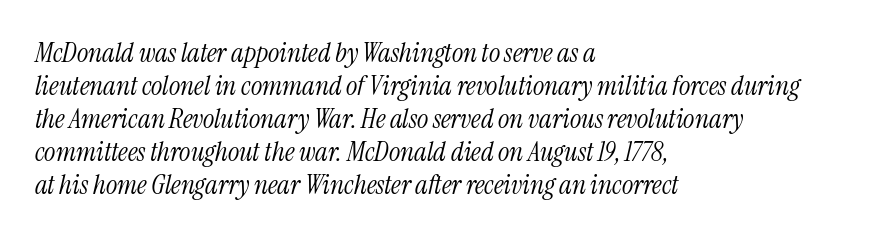
{"italic": "yes", "lean": "right", "slant_degrees": 13, "bold": "no", "underline": "no", "align": "left", "line_spacing_ratio": 1.22, "letter_spacing": "normal", "letter_spacing_em": 0.0, "glyph_px": 27}
